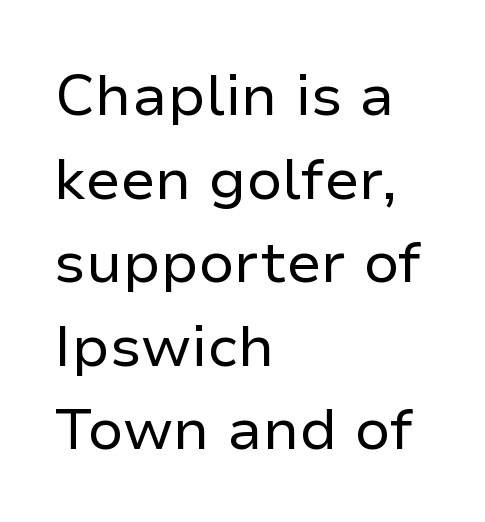
Q: Is the text bold? A: No.
Q: Is the text italic (slanted)? A: No, it is upright.
Q: Is the typeface a serif or a sans-serif typeface? A: Sans-serif.
Q: Is the text underlined? A: No.
Q: How is the paragraph aligned? A: Left-aligned.
Q: Is the spacing between letters normal or unusually wide? A: Normal.
Q: Is the spacing between lines tight, normal or loose? A: Normal.
Q: Width (condensed, normal, or wide)? A: Normal.
Q: Stroke contrast? A: Low.
Q: x-height? A: Medium.
Q: Monospaced? A: No.
